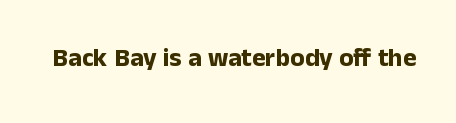
Only glyphs here, with clear space below each row. Rendered with straight, roman letterforms. The glyphs have the mass of a bold cut. Observe the ordinary spacing: letters are neighbours, not strangers.
